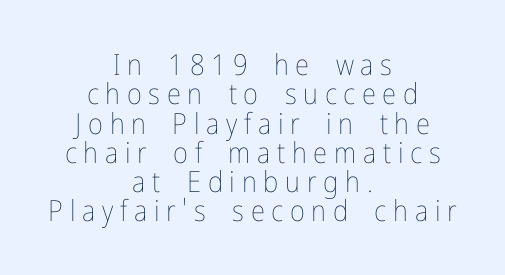
The image shows 29 px thin, condensed type, upright; set centered, tight line spacing (1.01x), unusually wide letter spacing (+0.23 em), not underlined; low stroke contrast and a medium x-height.
